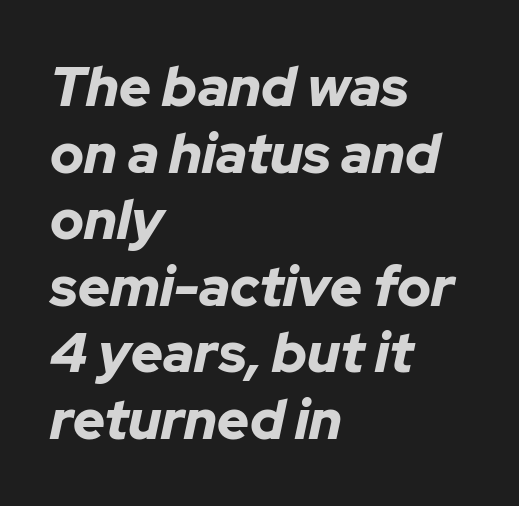
This sample uses plain, unmodified letter spacing. One-word summary of the alignment: left. These lines were composed using italics. Varying glyph widths throughout — classic text-font behaviour. Letters rest on an invisible, unmarked baseline. The strokes are fattened all the way to bold.
